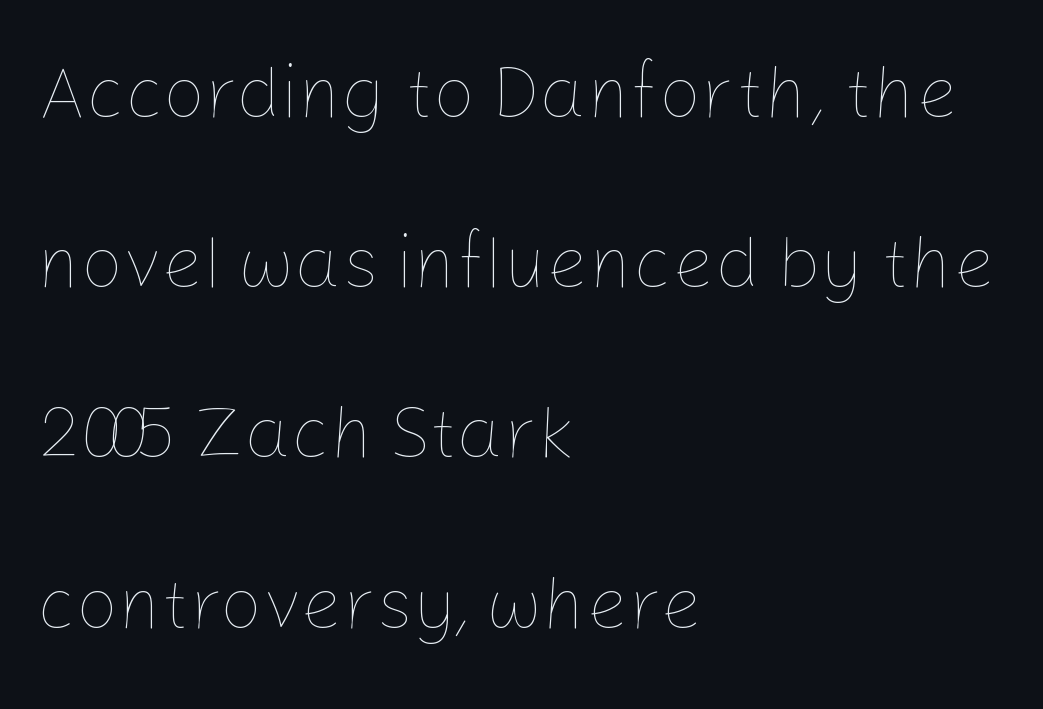
The image shows 74 px thin type, upright; set left-aligned, loose line spacing (2.3x), normal letter spacing, not underlined; low stroke contrast and a medium x-height.
